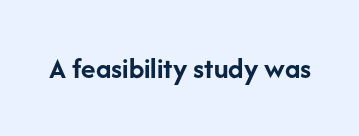
{"serif": "no", "italic": "no", "bold": "yes", "weight": "semibold", "width": "normal", "stroke_contrast": "low", "x_height": "medium", "monospaced": "no", "underline": "no", "letter_spacing": "normal", "letter_spacing_em": 0.0, "glyph_px": 30}
